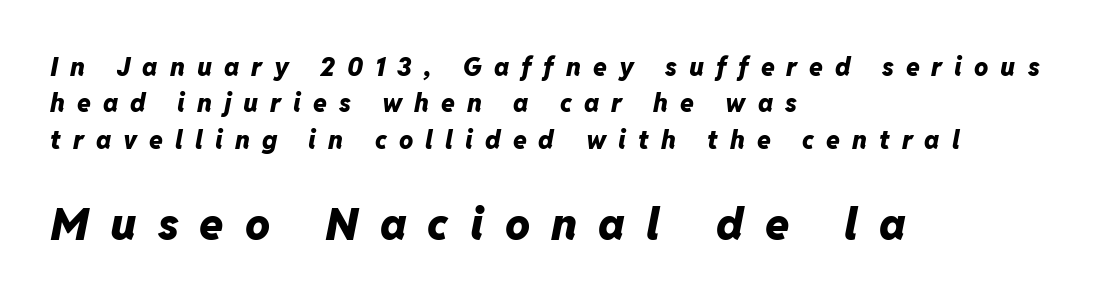
The image shows 44 px heavy type, italic (leaning right); set left-aligned, normal line spacing (1.46x), unusually wide letter spacing (+0.48 em), not underlined; the second (bottom) block is 1.76x larger; low stroke contrast and a medium x-height.
